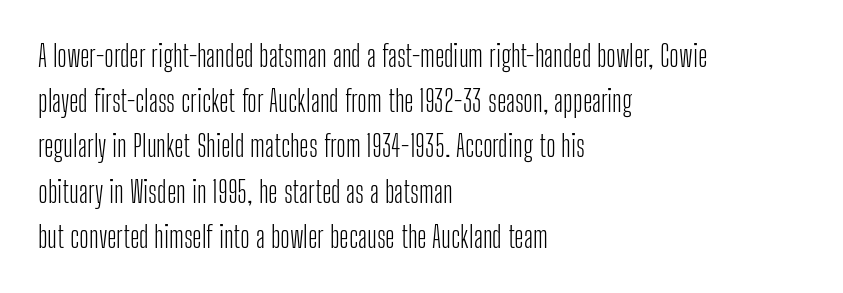
Q: Is the text bold? A: No.
Q: Is the text italic (slanted)? A: No, it is upright.
Q: Is the typeface a serif or a sans-serif typeface? A: Sans-serif.
Q: Is the text underlined? A: No.
Q: How is the paragraph aligned? A: Left-aligned.
Q: Is the spacing between letters normal or unusually wide? A: Normal.
Q: Is the spacing between lines tight, normal or loose? A: Normal.
Q: Width (condensed, normal, or wide)? A: Condensed.
Q: Stroke contrast? A: Low.
Q: x-height? A: Medium.
Q: Monospaced? A: No.
